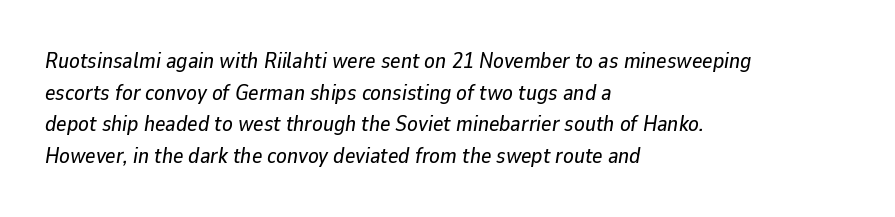
The image shows 22 px text type, italic (leaning right); set left-aligned, normal line spacing (1.44x), normal letter spacing, not underlined.
